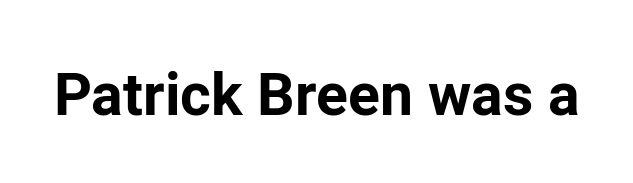
The image shows 59 px bold sans-serif type, upright; set normal letter spacing, not underlined; low stroke contrast and a medium x-height.
